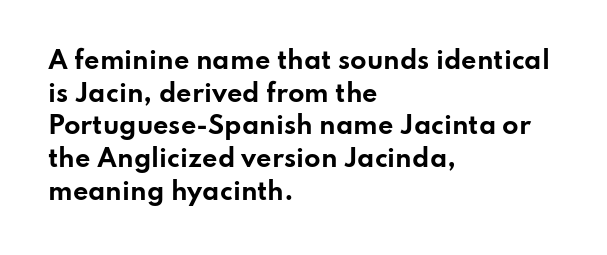
The rendering uses a moderate line-height, typical for paragraphs. The typography opts for an upright posture over an oblique one. Each word holds together tightly as a unit, with standard inter-letter gaps. Left-aligned paragraph, ragged on the right. The sample has been set heavy, in full bold. The string is rendered with underlining switched off.
